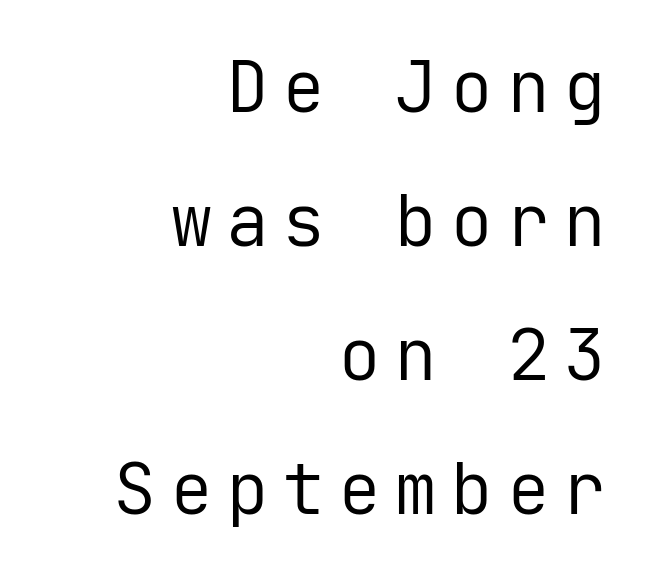
Q: Is the text bold? A: No.
Q: Is the text italic (slanted)? A: No, it is upright.
Q: Is the typeface a serif or a sans-serif typeface? A: Sans-serif.
Q: Is the text underlined? A: No.
Q: How is the paragraph aligned? A: Right-aligned.
Q: Width (condensed, normal, or wide)? A: Normal.
Q: Stroke contrast? A: Low.
Q: x-height? A: Medium.
Q: Monospaced? A: Yes.
